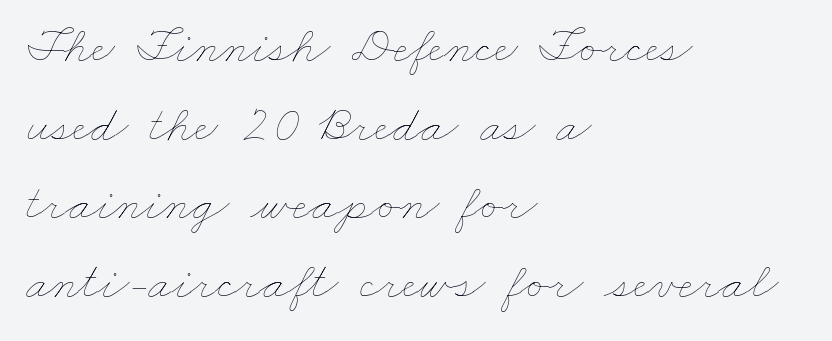
{"bold": "no", "weight": "thin", "width": "wide", "stroke_contrast": "low", "x_height": "small", "monospaced": "no", "underline": "no", "align": "left", "line_spacing": "normal", "line_spacing_ratio": 1.51, "letter_spacing": "normal", "letter_spacing_em": 0.0, "glyph_px": 52}
